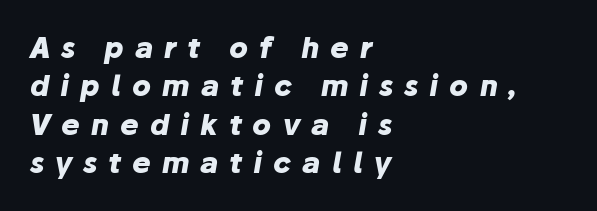
Q: Is the text bold? A: Yes.
Q: Is the text italic (slanted)? A: Yes, it leans right by about 10 degrees.
Q: Is the text underlined? A: No.
Q: How is the paragraph aligned? A: Left-aligned.
Q: Is the spacing between letters normal or unusually wide? A: Unusually wide.
Q: Is the spacing between lines tight, normal or loose? A: Normal.
Q: Width (condensed, normal, or wide)? A: Normal.
Q: Stroke contrast? A: Low.
Q: x-height? A: Medium.
Q: Monospaced? A: No.
